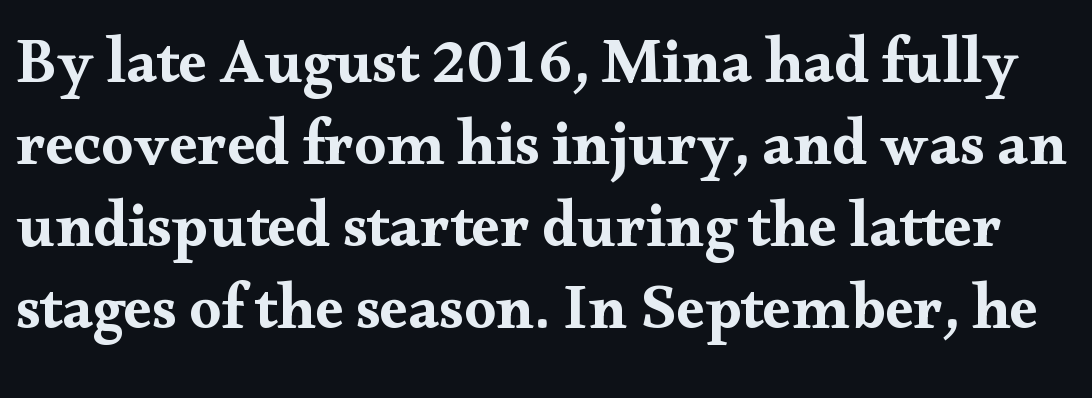
{"serif": "yes", "italic": "no", "width": "wide", "stroke_contrast": "medium", "x_height": "small", "monospaced": "no", "underline": "no", "line_spacing": "normal", "line_spacing_ratio": 1.3, "letter_spacing": "normal", "letter_spacing_em": 0.0, "glyph_px": 63}
